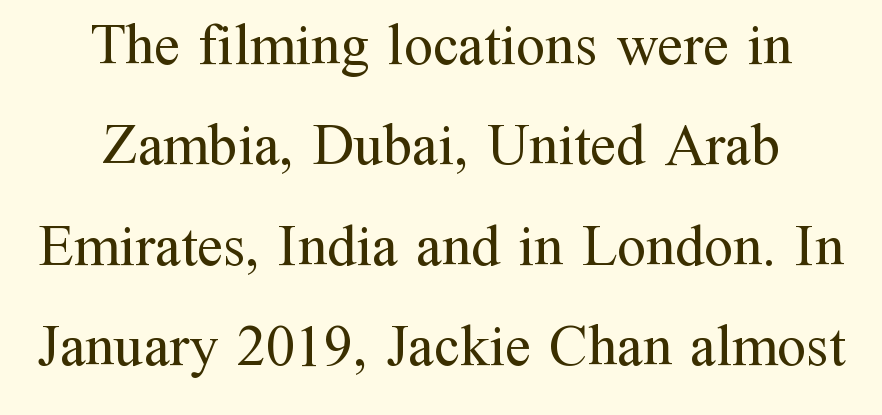
Q: Is the text bold? A: No.
Q: Is the text italic (slanted)? A: No, it is upright.
Q: Is the typeface a serif or a sans-serif typeface? A: Serif.
Q: Is the text underlined? A: No.
Q: How is the paragraph aligned? A: Centered.
Q: Is the spacing between letters normal or unusually wide? A: Normal.
Q: Width (condensed, normal, or wide)? A: Normal.
Q: Stroke contrast? A: Medium.
Q: x-height? A: Medium.
Q: Monospaced? A: No.
